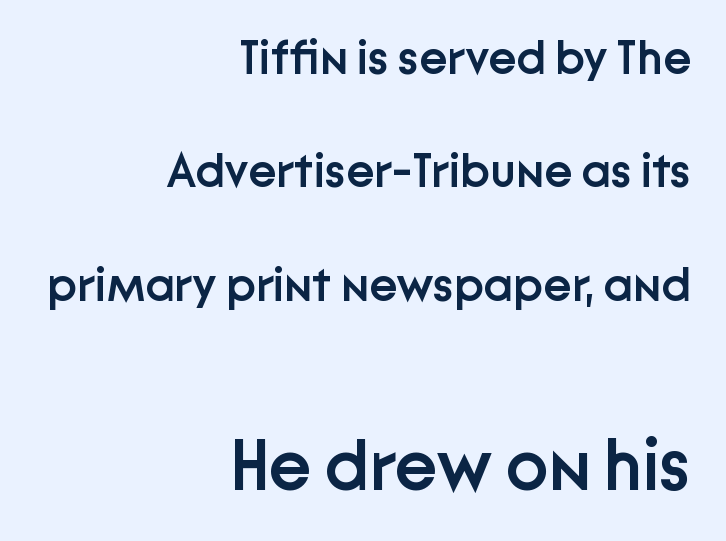
The rendering keeps characters at their native spacing. You could not count columns in this text — the font is proportionally spaced. Horizontal alignment here is rightward, an uncommon choice for prose. The passage shown is not underscored anywhere.
